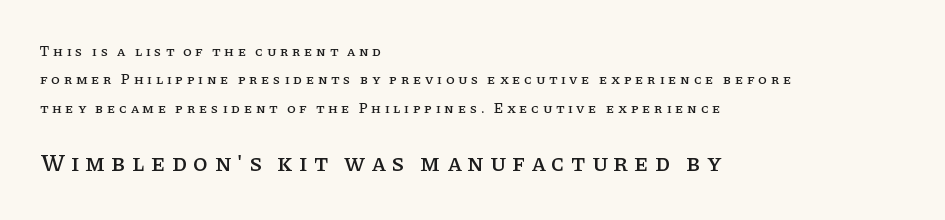
{"italic": "no", "underline": "no", "align": "left", "line_spacing": "loose", "line_spacing_ratio": 2.02, "letter_spacing": "wide", "letter_spacing_em": 0.25, "larger_block": "second", "size_ratio": 1.71, "glyph_px": 24}
